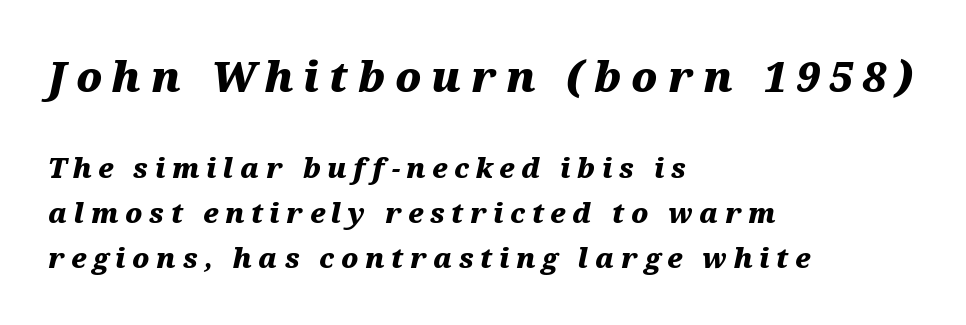
Q: Is the text bold? A: Yes.
Q: Is the text italic (slanted)? A: Yes, it leans right by about 12 degrees.
Q: Is the text underlined? A: No.
Q: How is the paragraph aligned? A: Left-aligned.
Q: Is the spacing between letters normal or unusually wide? A: Unusually wide.
Q: Is the spacing between lines tight, normal or loose? A: Normal.
Q: Which block of text is set in a larger size, the first (top) or the second (bottom)? A: The first (top) one.
Q: Width (condensed, normal, or wide)? A: Wide.
Q: Stroke contrast? A: Medium.
Q: x-height? A: Medium.
Q: Monospaced? A: No.
